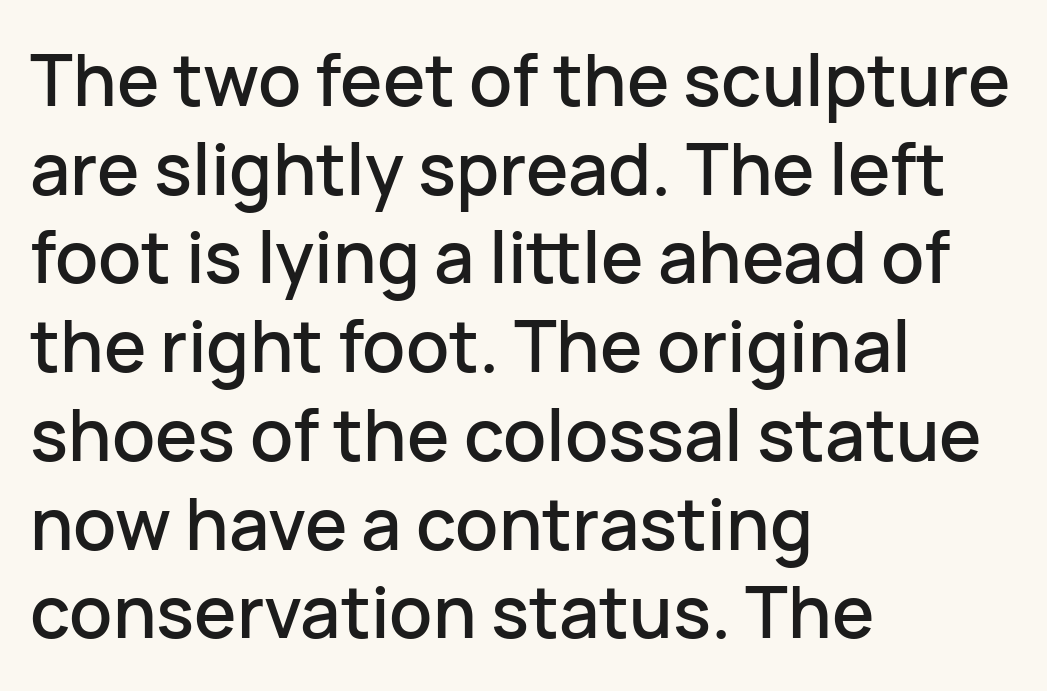
Q: Is the text italic (slanted)? A: No, it is upright.
Q: Is the typeface a serif or a sans-serif typeface? A: Sans-serif.
Q: Is the text underlined? A: No.
Q: How is the paragraph aligned? A: Left-aligned.
Q: Is the spacing between letters normal or unusually wide? A: Normal.
Q: Is the spacing between lines tight, normal or loose? A: Normal.
Q: Width (condensed, normal, or wide)? A: Normal.
Q: Stroke contrast? A: Low.
Q: x-height? A: Medium.
Q: Monospaced? A: No.
